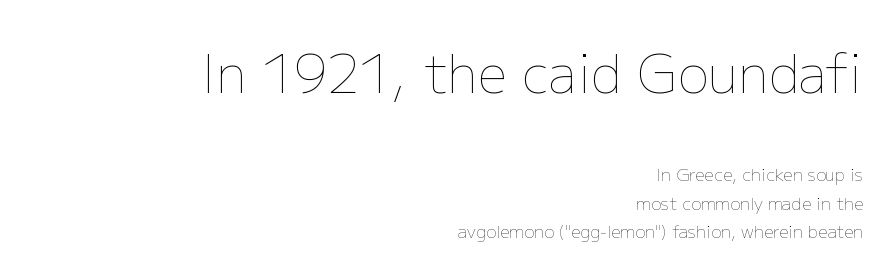
{"italic": "no", "bold": "no", "weight": "thin", "width": "normal", "stroke_contrast": "low", "x_height": "medium", "monospaced": "no", "underline": "no", "align": "right", "line_spacing": "normal", "line_spacing_ratio": 1.68, "letter_spacing": "normal", "letter_spacing_em": 0.0, "larger_block": "first", "size_ratio": 3.06, "glyph_px": 52}
